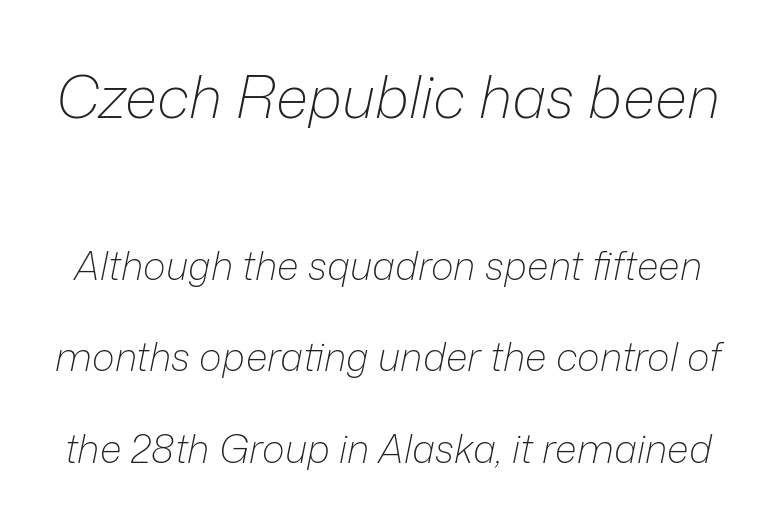
Q: Is the text bold? A: No.
Q: Is the text italic (slanted)? A: Yes, it leans right by about 12 degrees.
Q: Is the text underlined? A: No.
Q: Is the spacing between letters normal or unusually wide? A: Normal.
Q: Is the spacing between lines tight, normal or loose? A: Loose.
Q: Which block of text is set in a larger size, the first (top) or the second (bottom)? A: The first (top) one.
Q: Width (condensed, normal, or wide)? A: Normal.
Q: Stroke contrast? A: Low.
Q: x-height? A: Medium.
Q: Monospaced? A: No.
